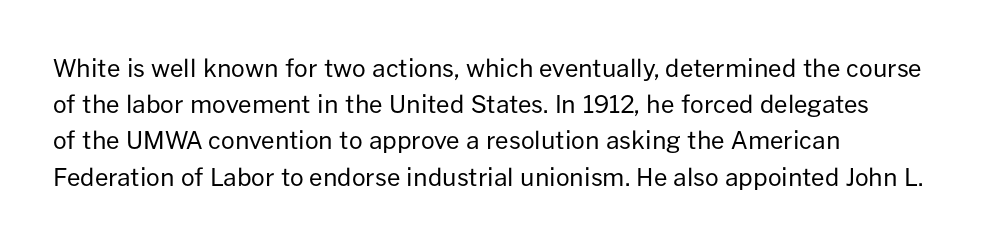
Default kerning and tracking; the words read as compact shapes. Tall strokes in this sample are plumb rather than angled. This rendering uses left alignment, leaving the right contour irregular. Students, observe: this is what conventionally led text looks like. Each stroke keeps to a modest, everyday thickness or less. Honestly, there is no underline to notice here at all.
